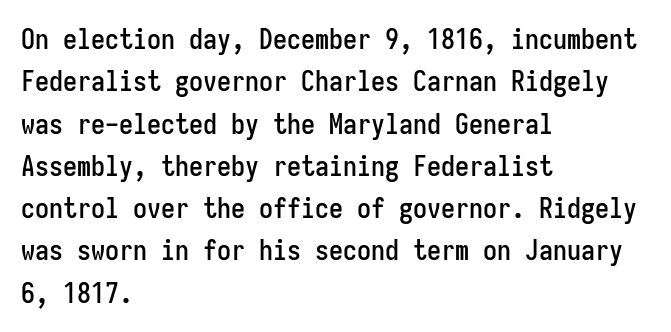
{"serif": "no", "italic": "no", "width": "condensed", "stroke_contrast": "low", "x_height": "medium", "monospaced": "yes", "underline": "no", "align": "left", "line_spacing": "normal", "line_spacing_ratio": 1.51, "letter_spacing": "normal", "letter_spacing_em": 0.0, "glyph_px": 28}
